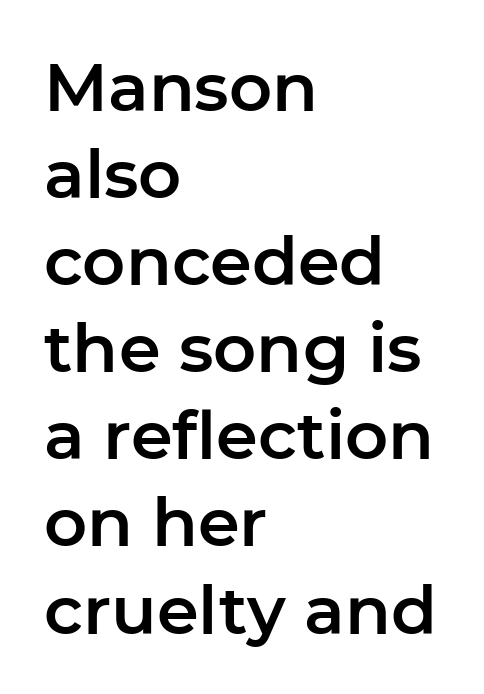
The image shows 67 px sans-serif type, upright; set left-aligned, normal line spacing (1.3x), normal letter spacing, not underlined; low stroke contrast and a medium x-height.
